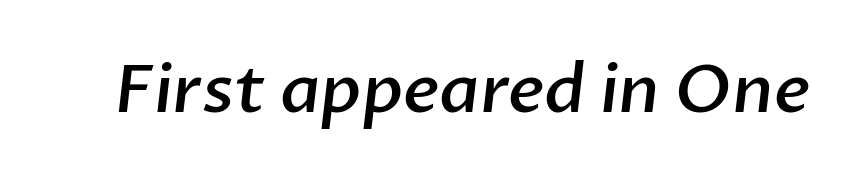
The image shows 67 px semibold sans-serif type; set normal letter spacing, not underlined; low stroke contrast and a medium x-height.
